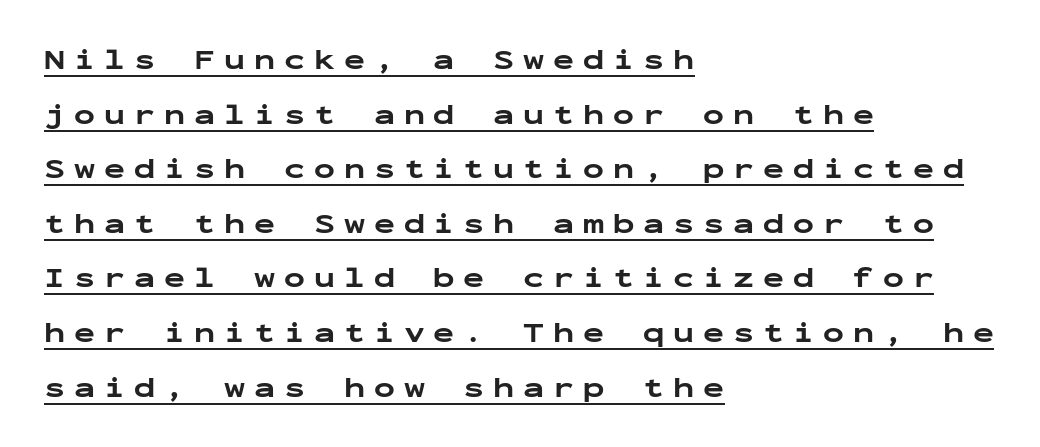
Q: Is the text bold? A: Yes.
Q: Is the text italic (slanted)? A: No, it is upright.
Q: Is the typeface a serif or a sans-serif typeface? A: Sans-serif.
Q: Is the text underlined? A: Yes.
Q: How is the paragraph aligned? A: Left-aligned.
Q: Is the spacing between letters normal or unusually wide? A: Unusually wide.
Q: Is the spacing between lines tight, normal or loose? A: Loose.
Q: Width (condensed, normal, or wide)? A: Wide.
Q: Stroke contrast? A: Low.
Q: x-height? A: Medium.
Q: Monospaced? A: Yes.
